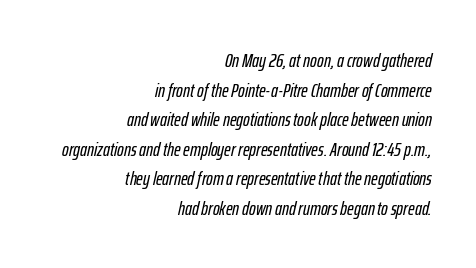
The image shows 20 px text type, italic (leaning right); set right-aligned, normal line spacing (1.48x), normal letter spacing, not underlined.
